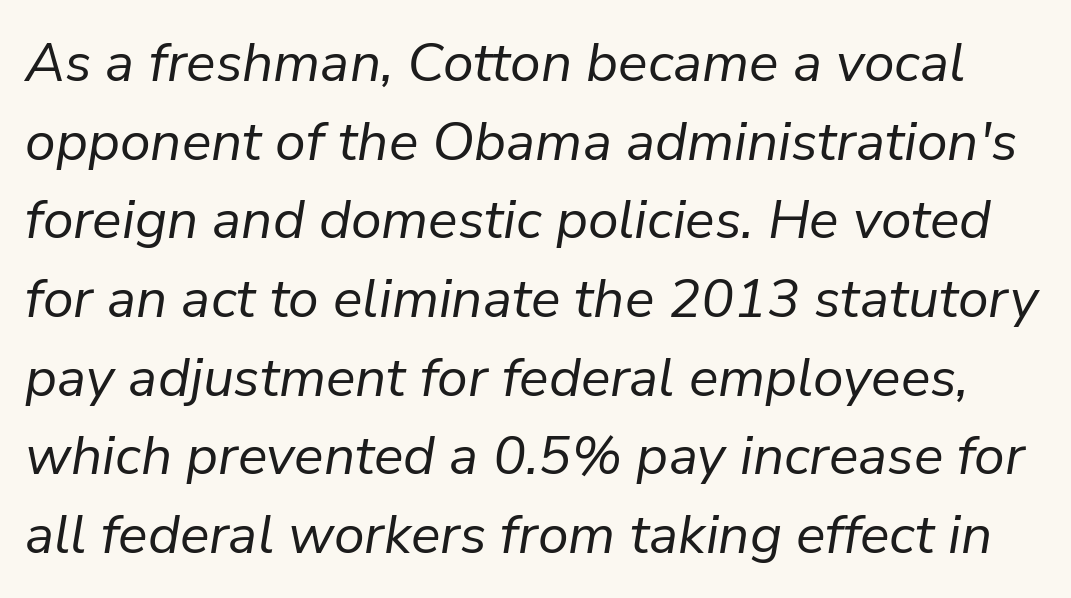
The image shows 55 px regular-weight type, italic (leaning right); set normal line spacing (1.43x), normal letter spacing, not underlined; low stroke contrast and a medium x-height.
